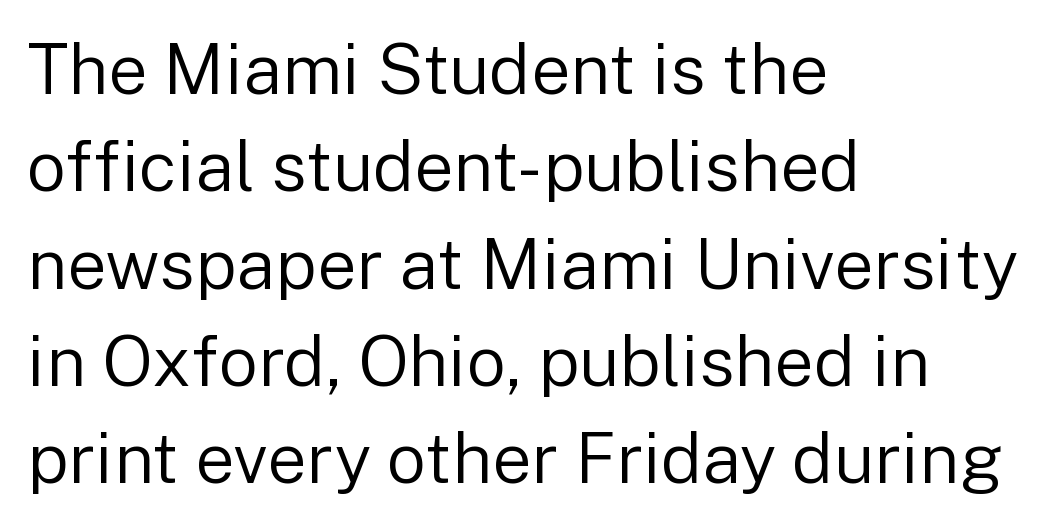
The block of text has a typical density, with ordinary space between rows. The rendering uses natural spacing where letterforms have individual widths. The setting favours the left margin, as ordinary paragraphs usually do. No feet cap the strokes, marking this as sans-serif type. Think standard paragraph weight, or any step lighter than that.
